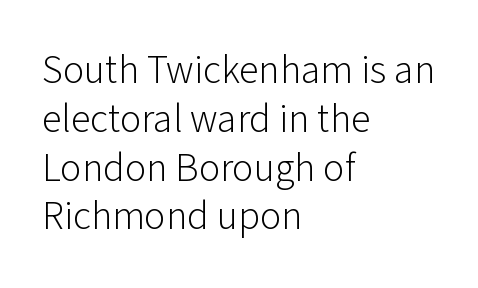
Typographically, this falls in the sans-serif category. Looks like regular typesetting: each glyph gets only the width it needs. Caption: standard tracking, unaltered. The passage is arranged the way most books set body copy — flush left.
